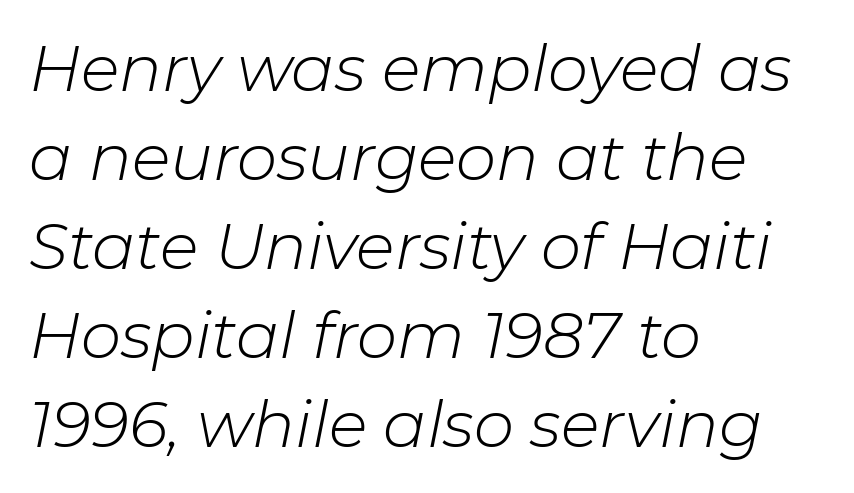
There is no visible air inserted between adjacent glyphs. Looking at the ascenders, they clearly lean. The baseline area is clear. Looks like regular typesetting: each glyph gets only the width it needs. In CSS terms this would be text-align: left.
